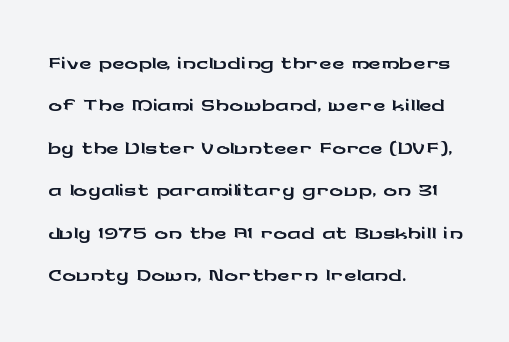
{"serif": "no", "italic": "no", "width": "wide", "stroke_contrast": "low", "x_height": "medium", "monospaced": "no", "underline": "no", "align": "left", "line_spacing": "normal", "line_spacing_ratio": 1.25, "letter_spacing": "normal", "letter_spacing_em": 0.0, "glyph_px": 34}
